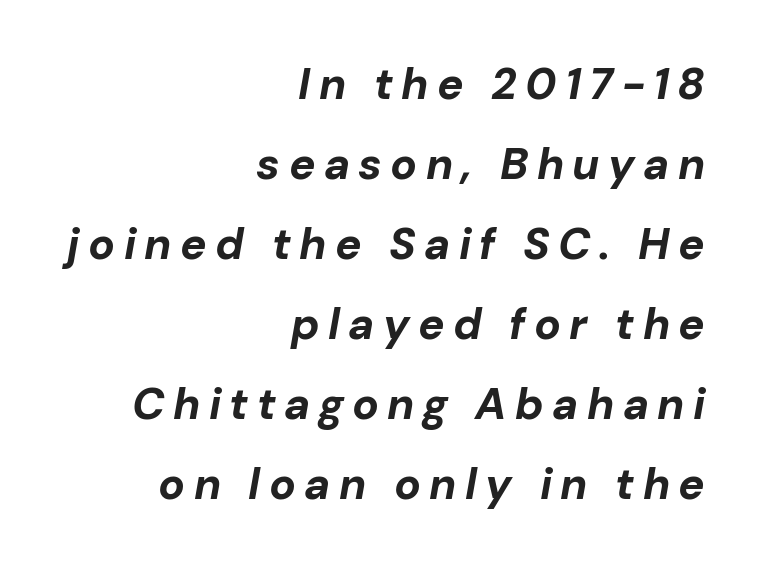
{"italic": "yes", "lean": "right", "slant_degrees": 10, "bold": "yes", "weight": "bold", "width": "normal", "stroke_contrast": "low", "x_height": "medium", "monospaced": "no", "underline": "no", "align": "right", "line_spacing_ratio": 1.82, "glyph_px": 44}
